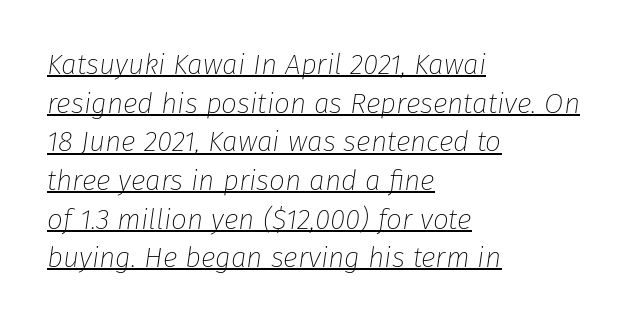
The image shows 28 px thin type, italic (leaning right); set left-aligned, normal line spacing (1.38x), normal letter spacing, underlined; low stroke contrast and a medium x-height.
